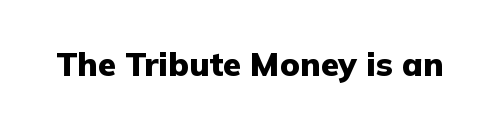
The letters advance in unequal steps, a hallmark of proportional type. Serifs: no, the terminals of the letterforms are clean. The lettering stays uniformly vertical, giving the passage a roman look. How are the letters spaced? Ordinarily, with no added tracking. Only glyphs here, with clear space below each row.
